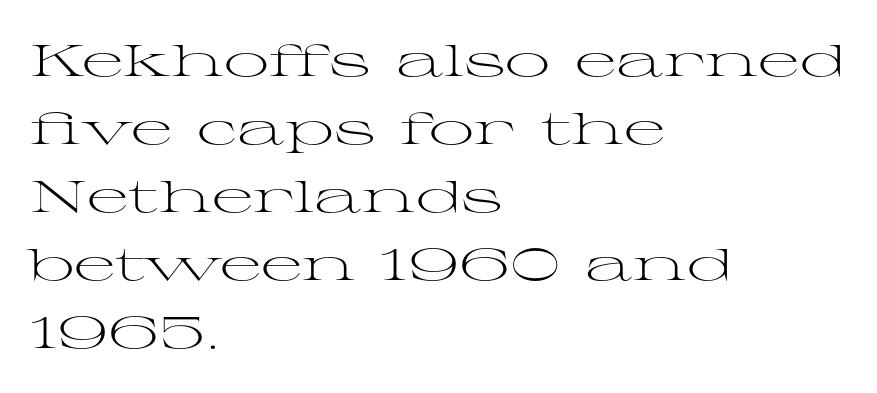
The image shows 45 px light, wide serif type, upright; set left-aligned, normal line spacing (1.51x), normal letter spacing, not underlined; medium stroke contrast and a medium x-height.
